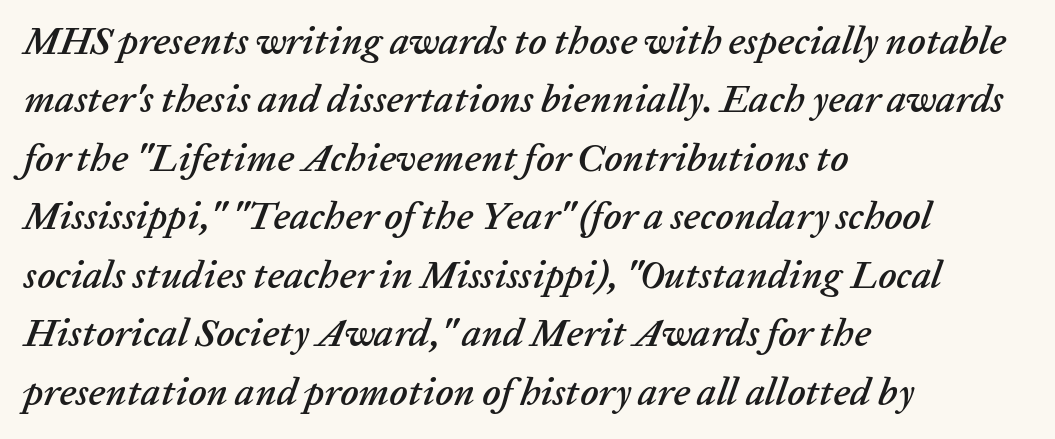
{"italic": "yes", "lean": "right", "slant_degrees": 20, "width": "normal", "stroke_contrast": "low", "x_height": "medium", "monospaced": "no", "underline": "no", "align": "left", "line_spacing": "normal", "line_spacing_ratio": 1.5, "letter_spacing": "normal", "letter_spacing_em": 0.0, "glyph_px": 39}
